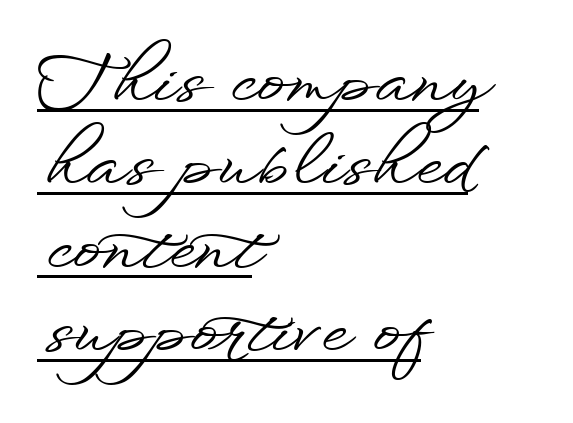
The image shows 69 px wide sans-serif type; set left-aligned, line spacing 1.21x, normal letter spacing, underlined; low stroke contrast and a small x-height.
